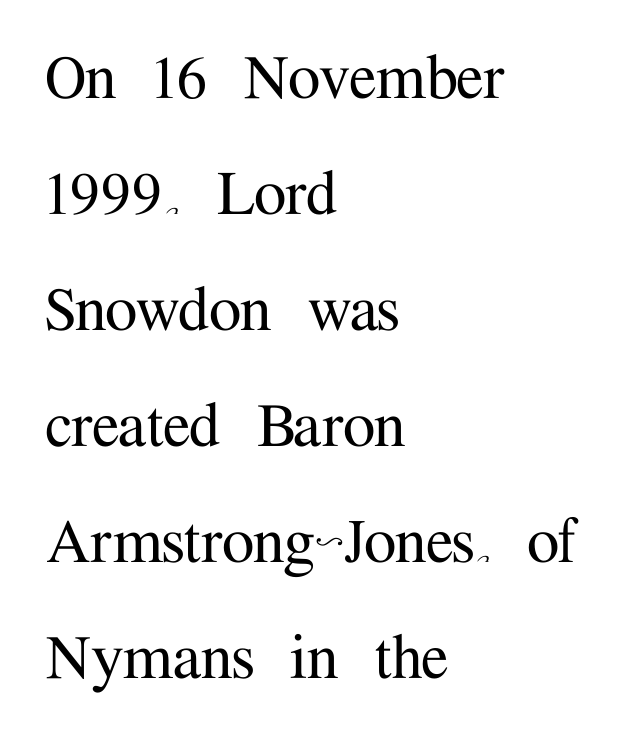
All the whitespace from short lines collects on the right. The tracking reads as untouched default to a designer's eye. Is this a fixed-width face? No — the glyphs have proportional, varying widths. Yep, those are serifs on the letters. Has an underline been added? It has not. Does the lettering tilt? It doesn't — this is upright.
